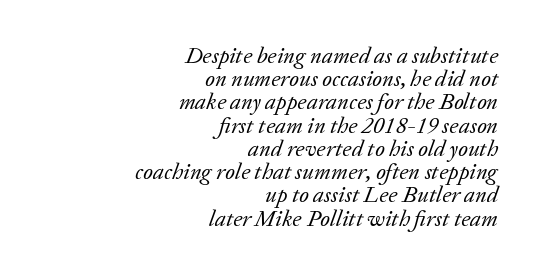
{"italic": "yes", "lean": "right", "slant_degrees": 20, "bold": "no", "underline": "no", "align": "right", "line_spacing": "tight", "line_spacing_ratio": 1.01, "letter_spacing": "normal", "letter_spacing_em": 0.0, "glyph_px": 23}
